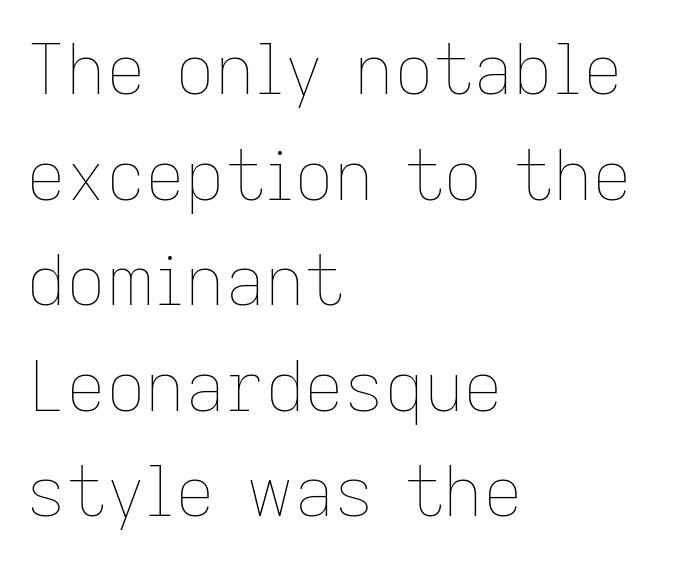
Q: Is the text bold? A: No.
Q: Is the text italic (slanted)? A: No, it is upright.
Q: Is the text underlined? A: No.
Q: How is the paragraph aligned? A: Left-aligned.
Q: Is the spacing between letters normal or unusually wide? A: Normal.
Q: Is the spacing between lines tight, normal or loose? A: Normal.
Q: Width (condensed, normal, or wide)? A: Normal.
Q: Stroke contrast? A: Low.
Q: x-height? A: Medium.
Q: Monospaced? A: No.
